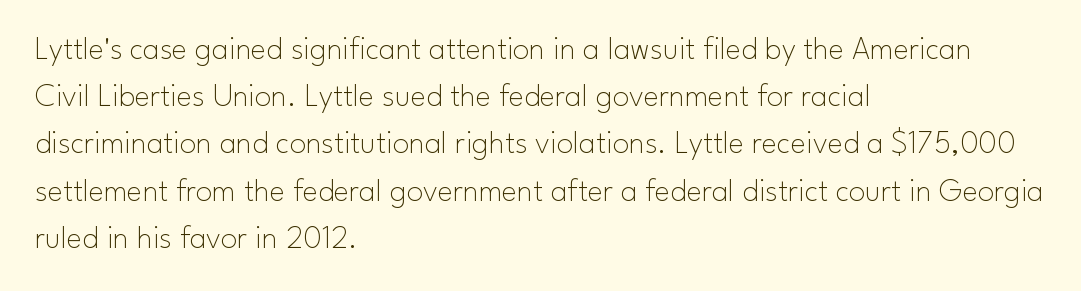
This rendering uses left alignment, leaving the right contour irregular. This sample uses plain, unmodified letter spacing. The space beneath each line is pristine and unruled. The type sits square on the baseline with zero lean. What's the leading like? Ordinary, nothing unusual.
